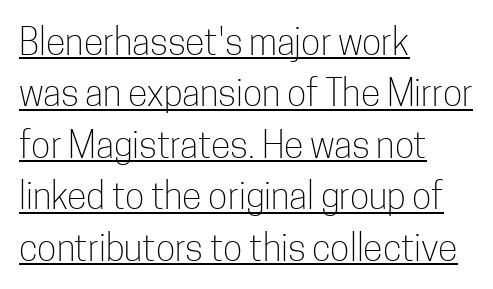
Q: Is the text bold? A: No.
Q: Is the text italic (slanted)? A: No, it is upright.
Q: Is the typeface a serif or a sans-serif typeface? A: Sans-serif.
Q: Is the text underlined? A: Yes.
Q: How is the paragraph aligned? A: Left-aligned.
Q: Is the spacing between letters normal or unusually wide? A: Normal.
Q: Is the spacing between lines tight, normal or loose? A: Normal.
Q: Width (condensed, normal, or wide)? A: Condensed.
Q: Stroke contrast? A: Low.
Q: x-height? A: Medium.
Q: Monospaced? A: No.
